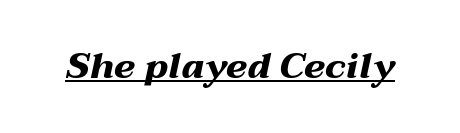
The image shows 36 px heavy, wide type, italic (leaning right); set normal letter spacing, underlined; medium stroke contrast and a medium x-height.
